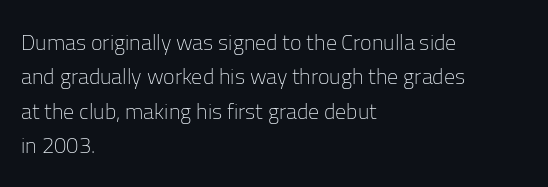
Q: Is the text bold? A: No.
Q: Is the text italic (slanted)? A: No, it is upright.
Q: Is the text underlined? A: No.
Q: How is the paragraph aligned? A: Left-aligned.
Q: Is the spacing between letters normal or unusually wide? A: Normal.
Q: Is the spacing between lines tight, normal or loose? A: Normal.
